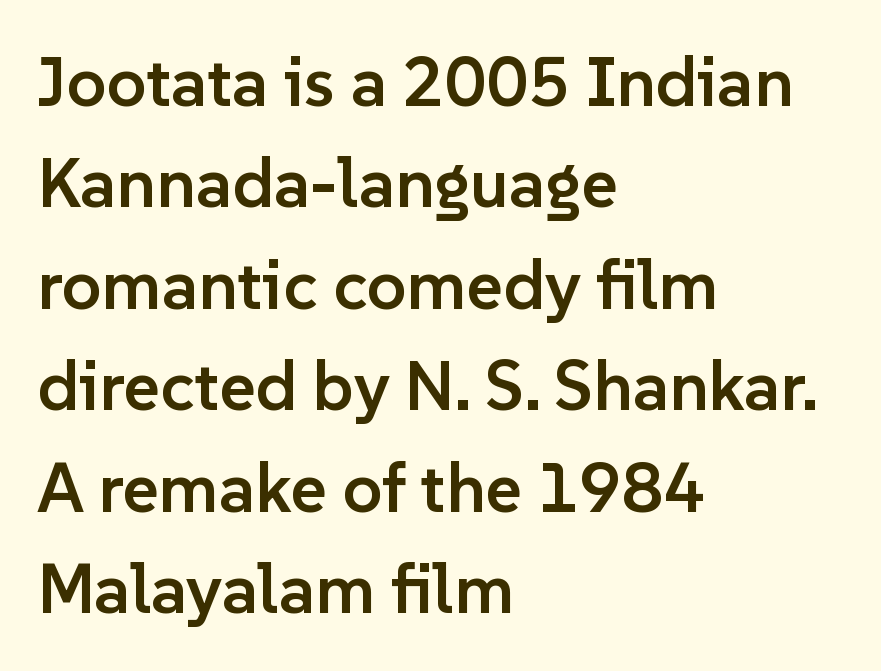
{"serif": "no", "italic": "no", "bold": "semi", "weight": "semibold", "width": "normal", "stroke_contrast": "low", "x_height": "medium", "monospaced": "no", "underline": "no", "align": "left", "line_spacing": "normal", "line_spacing_ratio": 1.45, "letter_spacing": "normal", "letter_spacing_em": 0.0, "glyph_px": 70}
